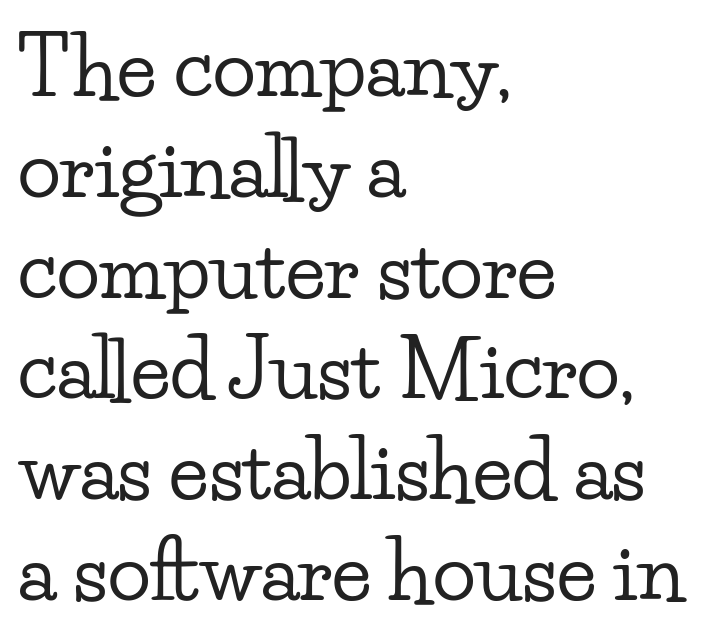
This is roman type, the default non-slanted kind. This block has exactly the height ordinary leading produces. Spacing between characters is what you'd get straight out of the box. Varying glyph widths throughout — classic text-font behaviour. This is serif lettering, the kind often seen in printed books. The area under the type is left untouched.
